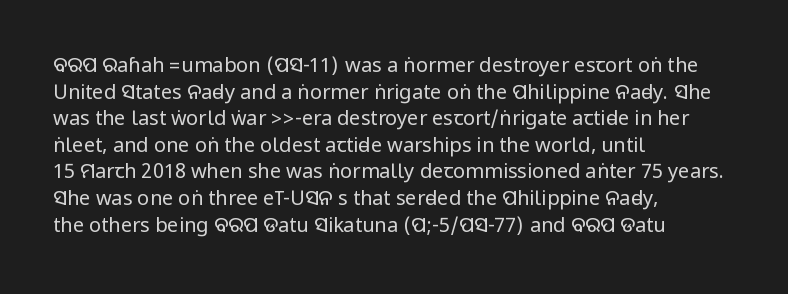
Q: Is the text bold? A: No.
Q: Is the text italic (slanted)? A: No, it is upright.
Q: Is the text underlined? A: No.
Q: How is the paragraph aligned? A: Left-aligned.
Q: Is the spacing between letters normal or unusually wide? A: Normal.
Q: Is the spacing between lines tight, normal or loose? A: Normal.
